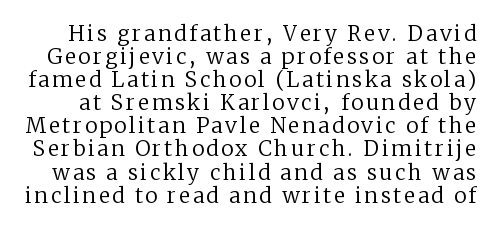
The image shows 21 px text type, upright; set tight line spacing (1.1x), not underlined.
